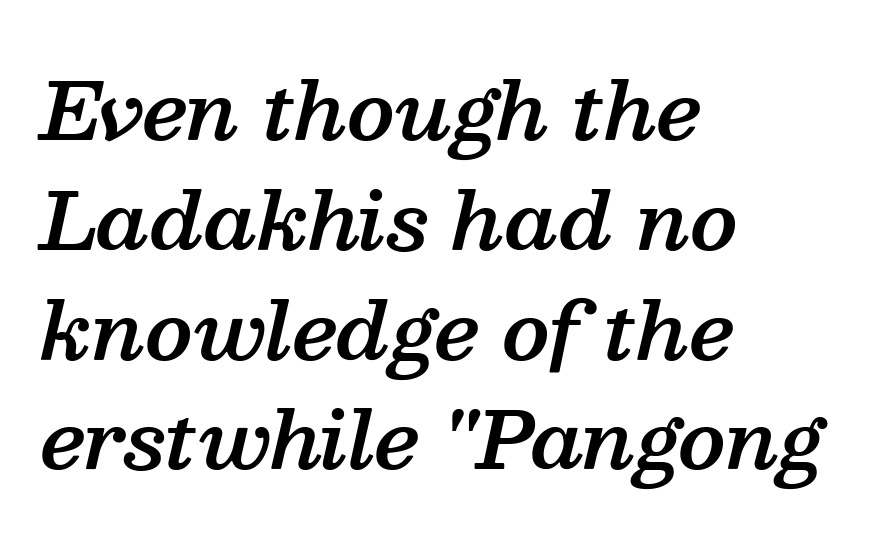
Q: Is the text bold? A: Semi-bold.
Q: Is the text italic (slanted)? A: Yes, it leans right by about 13 degrees.
Q: Is the typeface a serif or a sans-serif typeface? A: Serif.
Q: Is the text underlined? A: No.
Q: How is the paragraph aligned? A: Left-aligned.
Q: Is the spacing between letters normal or unusually wide? A: Normal.
Q: Is the spacing between lines tight, normal or loose? A: Normal.
Q: Width (condensed, normal, or wide)? A: Normal.
Q: Stroke contrast? A: Medium.
Q: x-height? A: Medium.
Q: Monospaced? A: No.
